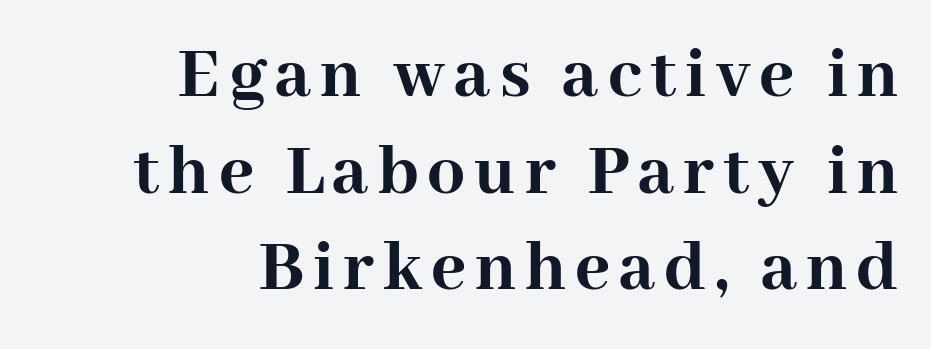
Q: Is the text bold? A: Yes.
Q: Is the text italic (slanted)? A: No, it is upright.
Q: Is the typeface a serif or a sans-serif typeface? A: Serif.
Q: Is the text underlined? A: No.
Q: How is the paragraph aligned? A: Right-aligned.
Q: Is the spacing between lines tight, normal or loose? A: Normal.
Q: Width (condensed, normal, or wide)? A: Normal.
Q: Stroke contrast? A: High.
Q: x-height? A: Medium.
Q: Monospaced? A: No.
